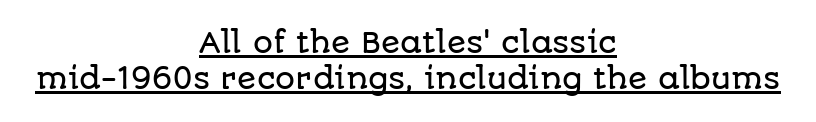
{"serif": "no", "italic": "no", "width": "normal", "stroke_contrast": "low", "x_height": "large", "monospaced": "no", "underline": "yes", "align": "center", "line_spacing": "normal", "line_spacing_ratio": 1.28, "letter_spacing": "normal", "letter_spacing_em": 0.0, "glyph_px": 28}
